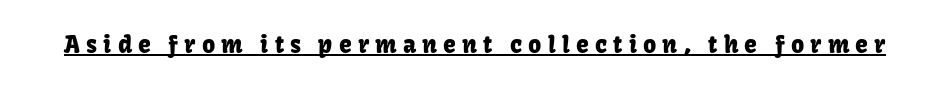
Posture: straight, roman, zero tilt. Honestly, the letter spacing is so wide it's the main thing you notice. Emphasis is given by a line drawn under the lettering.
